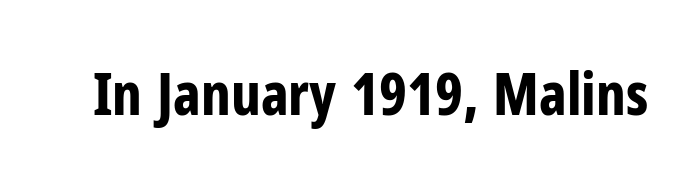
The image shows 58 px bold, condensed sans-serif type, upright; set normal letter spacing, not underlined; low stroke contrast and a medium x-height.
